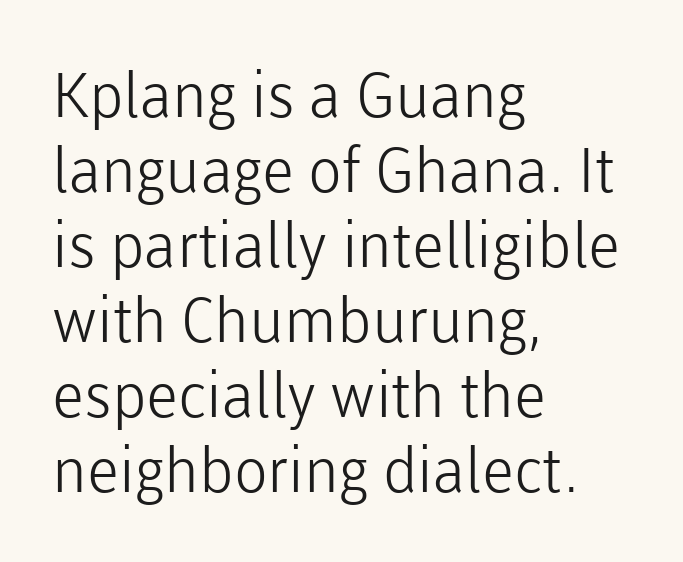
The image shows 62 px light sans-serif type, upright; set left-aligned, line spacing 1.21x, normal letter spacing, not underlined; low stroke contrast and a medium x-height.
